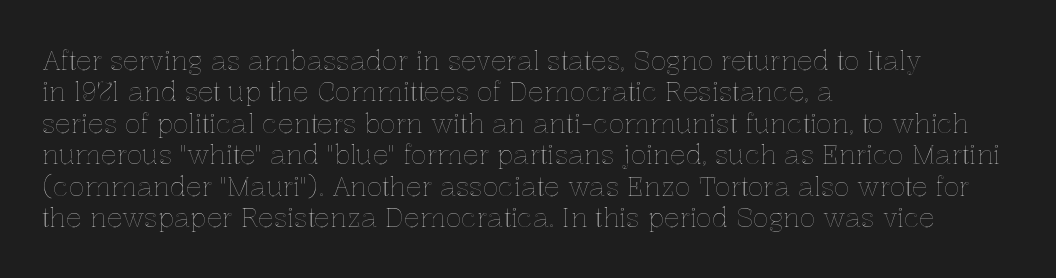
The image shows 26 px text type, upright; set left-aligned, line spacing 1.21x, normal letter spacing, not underlined.
